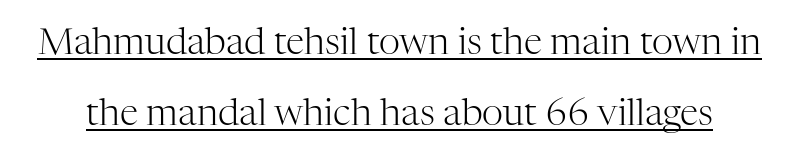
The image shows 37 px light serif type, upright; set loose line spacing (1.92x), normal letter spacing, underlined; high stroke contrast and a medium x-height.
